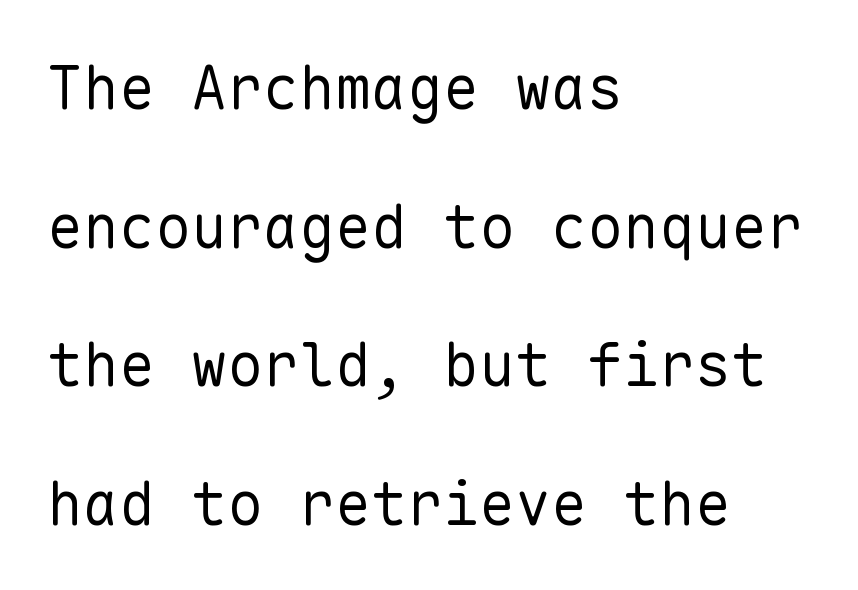
Nothing sits at the stroke ends, so this counts as sans-serif. The specimen reads as upright at a glance. The strokes are not fattened; the text isn't bold. The paragraph shown leans on its left margin.
